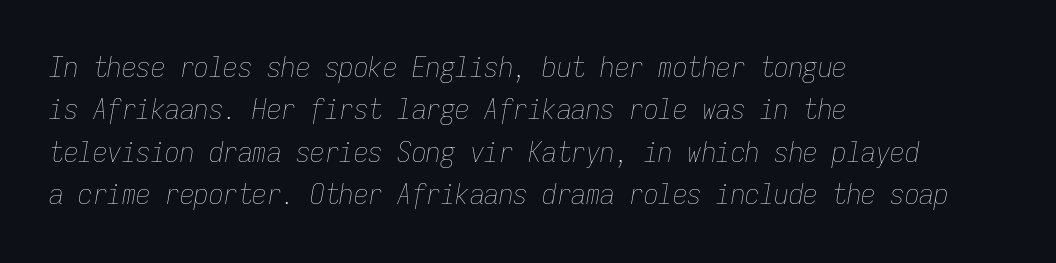
Does extra space separate the letters? No, they use regular spacing. There's an unmistakable incline to the writing here. Beneath every word, the page is bare. Think of a typewriter: that constant character pitch is what you see here. Casual observation: everything's shoved over to the left. What's the leading like? Ordinary, nothing unusual.
